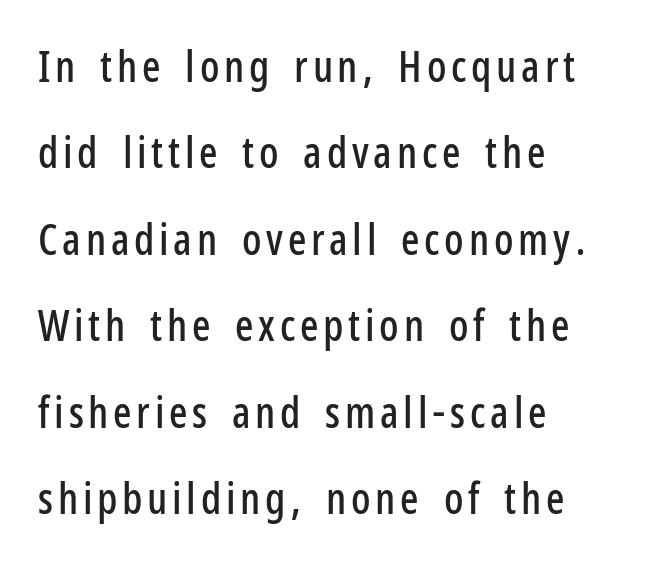
The specimen reads as upright at a glance. The typesetter chose a ragged-right arrangement here. No feet cap the strokes, marking this as sans-serif type. Unmarked baselines from the first word to the last. Interline gaps are noticeably wide in this sample. The face used here is proportionally spaced, like ordinary book or web type.
